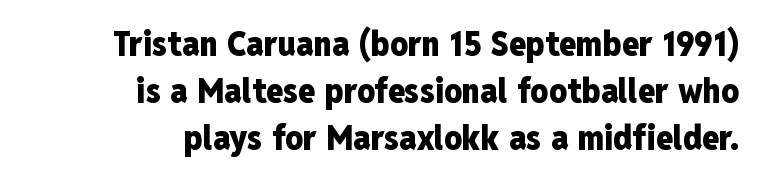
Q: Is the text bold? A: Yes.
Q: Is the text italic (slanted)? A: No, it is upright.
Q: Is the typeface a serif or a sans-serif typeface? A: Sans-serif.
Q: Is the text underlined? A: No.
Q: How is the paragraph aligned? A: Right-aligned.
Q: Is the spacing between letters normal or unusually wide? A: Normal.
Q: Is the spacing between lines tight, normal or loose? A: Normal.
Q: Width (condensed, normal, or wide)? A: Condensed.
Q: Stroke contrast? A: Low.
Q: x-height? A: Medium.
Q: Monospaced? A: No.
